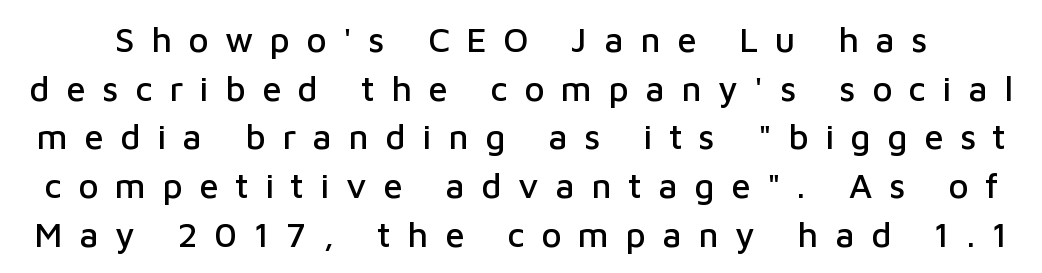
The image shows 35 px sans-serif type, upright; set normal line spacing (1.39x), unusually wide letter spacing (+0.47 em), not underlined; low stroke contrast and a medium x-height.
